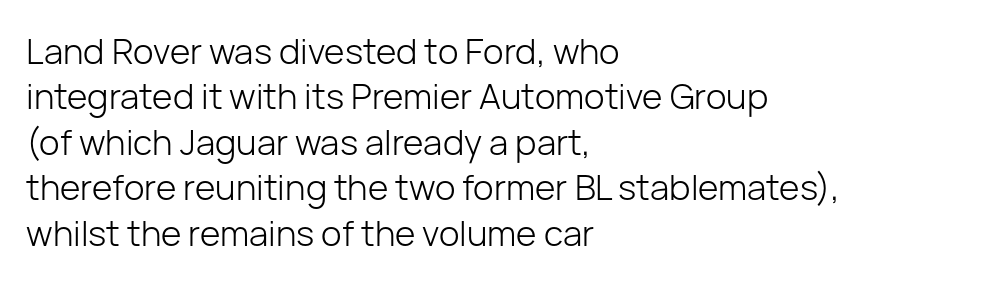
Q: Is the text bold? A: No.
Q: Is the text italic (slanted)? A: No, it is upright.
Q: Is the typeface a serif or a sans-serif typeface? A: Sans-serif.
Q: Is the text underlined? A: No.
Q: How is the paragraph aligned? A: Left-aligned.
Q: Is the spacing between letters normal or unusually wide? A: Normal.
Q: Is the spacing between lines tight, normal or loose? A: Normal.
Q: Width (condensed, normal, or wide)? A: Normal.
Q: Stroke contrast? A: Low.
Q: x-height? A: Medium.
Q: Monospaced? A: No.
